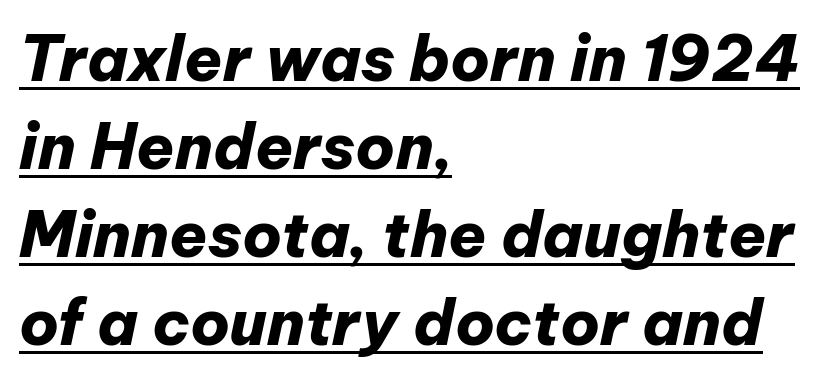
The image shows 62 px heavy type, italic (leaning right); set left-aligned, normal line spacing (1.42x), normal letter spacing, underlined; low stroke contrast and a medium x-height.
